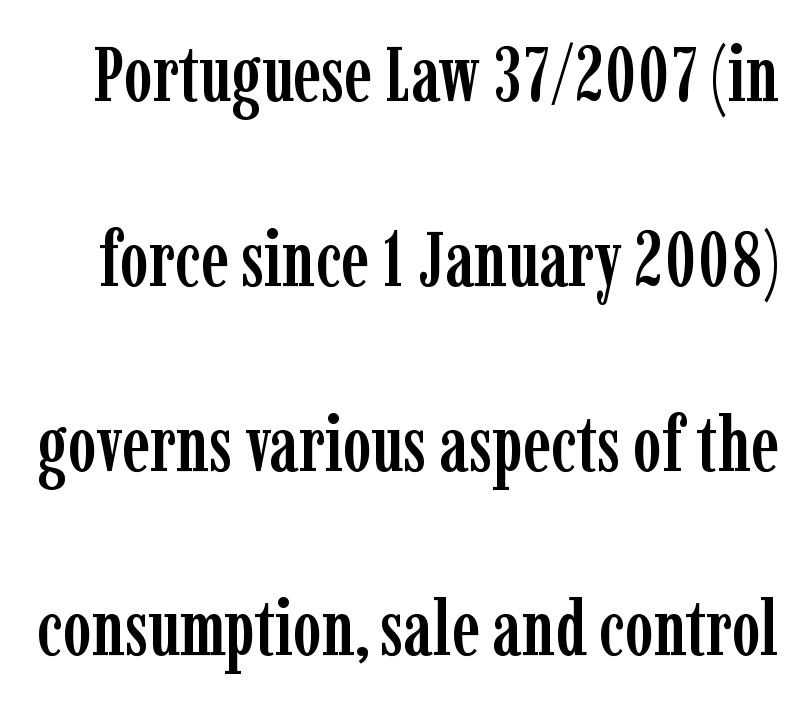
{"serif": "yes", "italic": "no", "width": "condensed", "stroke_contrast": "low", "x_height": "medium", "monospaced": "no", "underline": "no", "line_spacing": "loose", "line_spacing_ratio": 2.4, "letter_spacing": "normal", "letter_spacing_em": 0.0, "glyph_px": 77}
